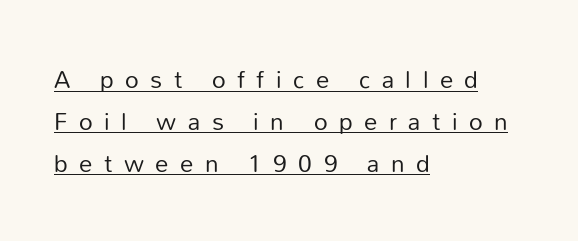
{"italic": "no", "bold": "no", "underline": "yes", "align": "left", "line_spacing_ratio": 1.74, "letter_spacing": "wide", "letter_spacing_em": 0.48, "glyph_px": 24}
